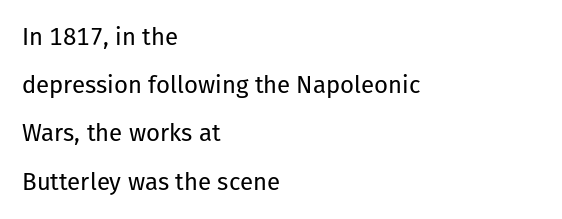
The image shows 24 px text type, upright; set left-aligned, loose line spacing (2.01x), normal letter spacing, not underlined.
